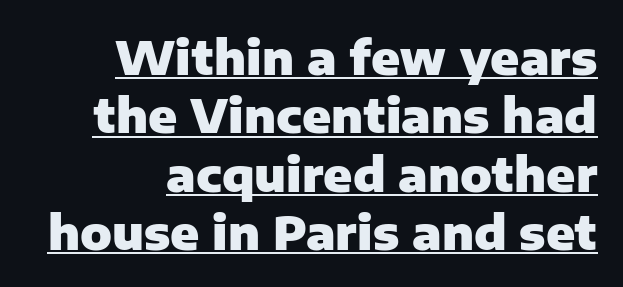
Q: Is the text bold? A: Yes.
Q: Is the text italic (slanted)? A: No, it is upright.
Q: Is the typeface a serif or a sans-serif typeface? A: Sans-serif.
Q: Is the text underlined? A: Yes.
Q: How is the paragraph aligned? A: Right-aligned.
Q: Is the spacing between letters normal or unusually wide? A: Normal.
Q: Width (condensed, normal, or wide)? A: Normal.
Q: Stroke contrast? A: Low.
Q: x-height? A: Medium.
Q: Monospaced? A: No.
